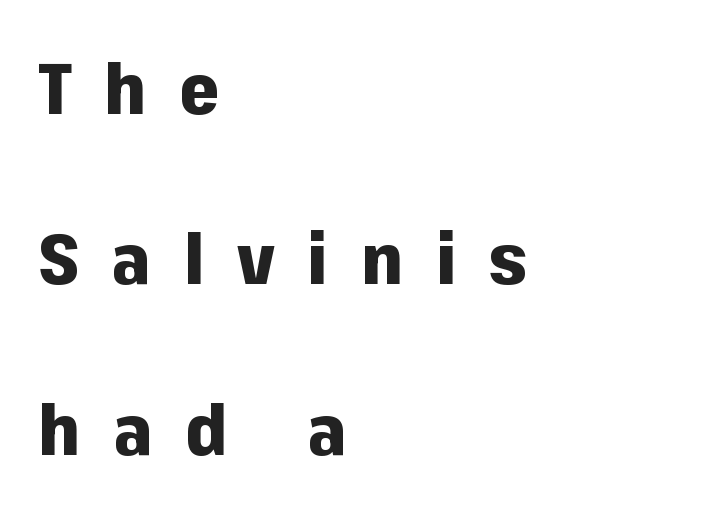
{"serif": "no", "italic": "no", "bold": "yes", "weight": "heavy", "width": "normal", "stroke_contrast": "low", "x_height": "medium", "monospaced": "no", "underline": "no", "align": "left", "line_spacing": "loose", "line_spacing_ratio": 2.4, "letter_spacing": "wide", "letter_spacing_em": 0.46, "glyph_px": 71}
